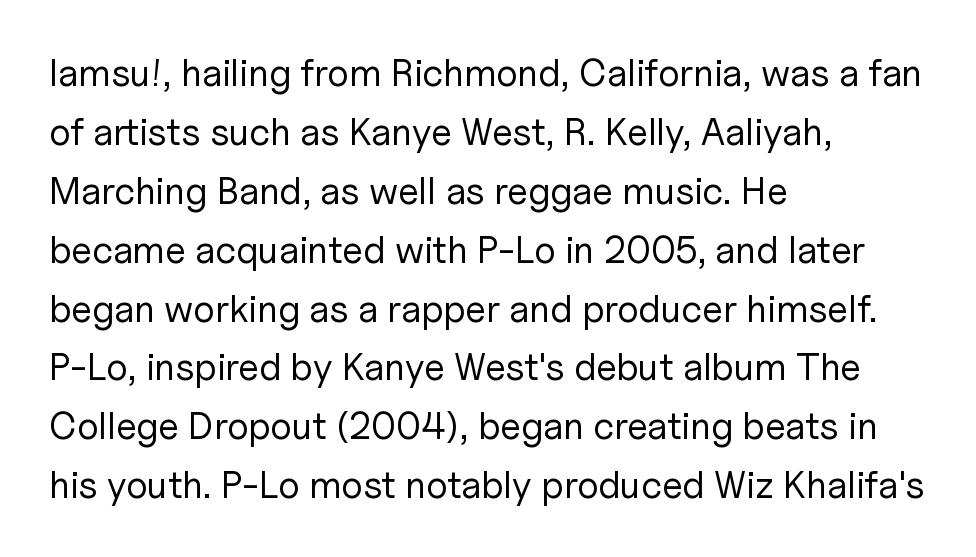
The weight would be labelled regular, book, light, or lighter still. These lines sit exactly where default settings would place them. Characters remain perfectly vertical along every line. The type is set solid horizontally, with unmodified tracking. The typesetter chose a ragged-right arrangement here. Is this a sans? Yes — the strokes have no serifs.
